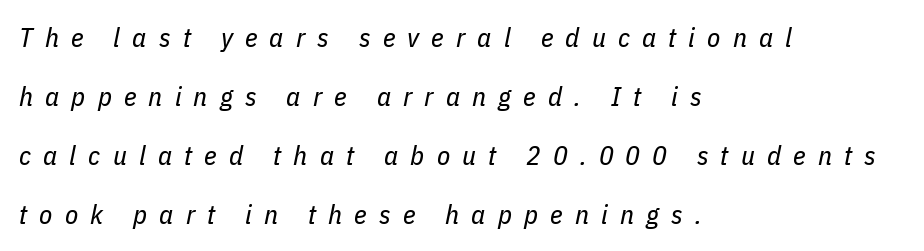
{"italic": "yes", "lean": "right", "slant_degrees": 11, "bold": "no", "underline": "no", "align": "left", "line_spacing": "loose", "line_spacing_ratio": 2.18, "letter_spacing": "wide", "letter_spacing_em": 0.45, "glyph_px": 27}
